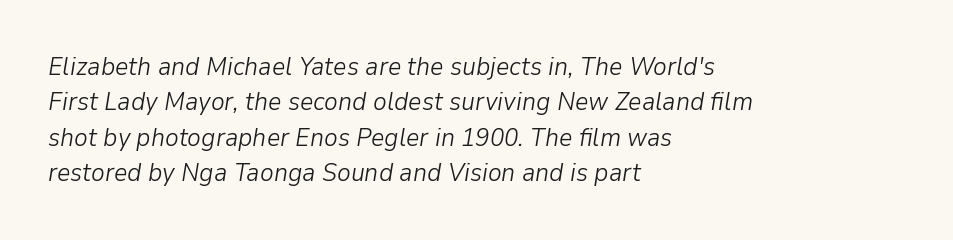
The image shows 26 px text type, italic (leaning right); set left-aligned, normal line spacing (1.36x), normal letter spacing, not underlined.
